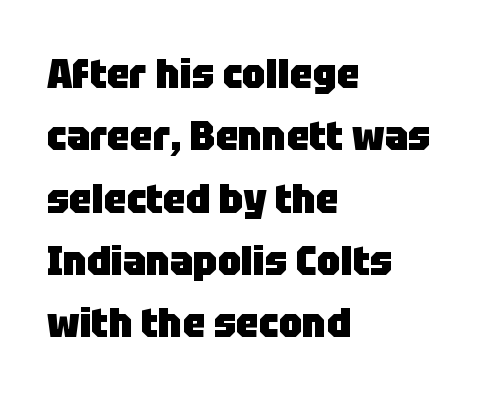
The image shows 41 px heavy sans-serif type, upright; set left-aligned, normal line spacing (1.52x), normal letter spacing, not underlined; low stroke contrast and a large x-height.
